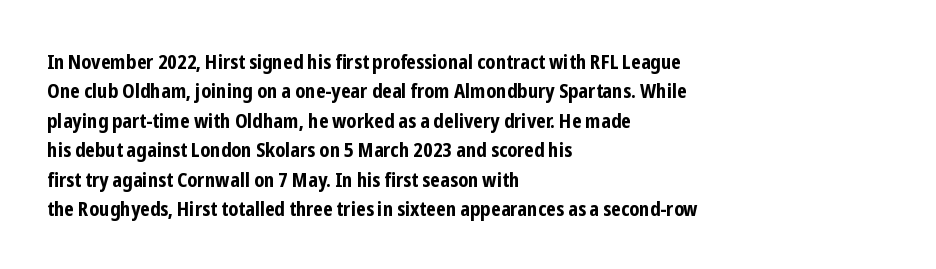
{"italic": "no", "bold": "yes", "underline": "no", "align": "left", "line_spacing": "normal", "line_spacing_ratio": 1.47, "letter_spacing": "normal", "letter_spacing_em": 0.0, "glyph_px": 20}
